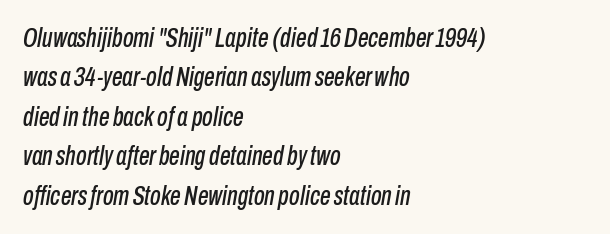
If you measured baseline to baseline, you'd find a middling distance. No extra tracking has been applied to these lines. The setting favours the left margin, as ordinary paragraphs usually do. Check under the words: just untouched page. There's an unmistakable incline to the writing here.
